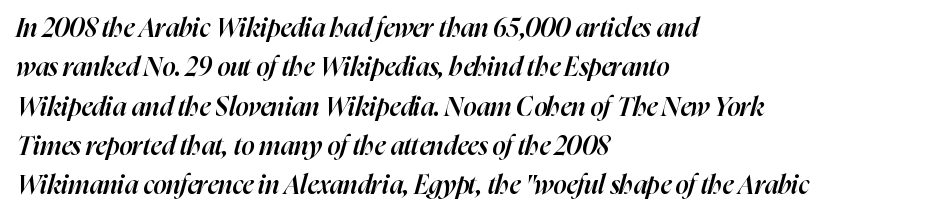
Regarding leading, the lines here are spaced in the standard way. The rendering anchors every line to the left-hand side. The lettering tilts uniformly, giving the passage an italic look. Spacing between characters is what you'd get straight out of the box. The sample has been set in demibold, a notch under bold.
